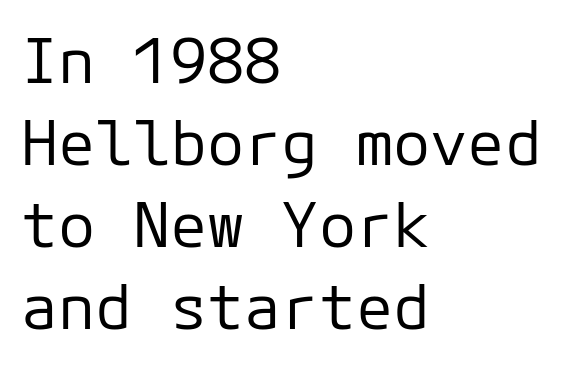
The image shows 62 px regular-weight sans-serif type, upright; set left-aligned, normal line spacing (1.32x), normal letter spacing, not underlined; low stroke contrast and a medium x-height.
